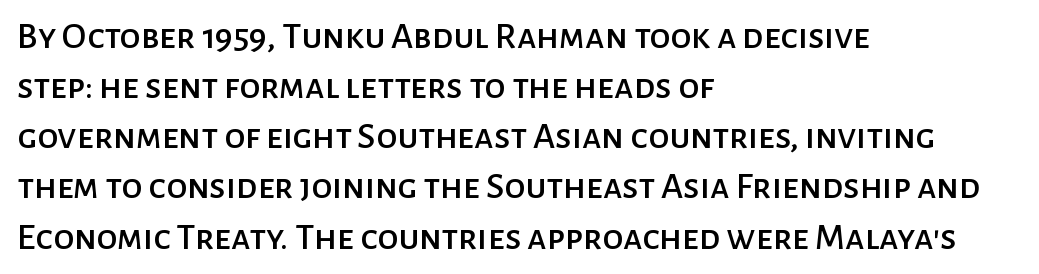
The image shows 38 px sans-serif type, upright; set left-aligned, normal line spacing (1.32x), normal letter spacing, not underlined; low stroke contrast and a medium x-height.
